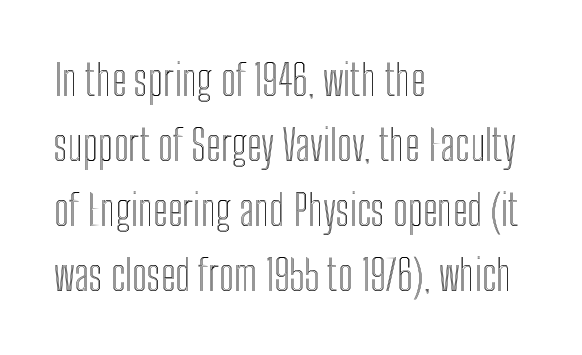
{"italic": "no", "width": "condensed", "x_height": "medium", "monospaced": "no", "underline": "no", "align": "left", "line_spacing": "normal", "line_spacing_ratio": 1.55, "letter_spacing": "normal", "letter_spacing_em": 0.0, "glyph_px": 42}
